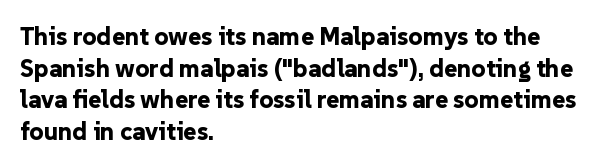
Short and long lines alike share a common starting point at left. The vertical gap from one line to the next is medium. Does the lettering tilt? It doesn't — this is upright. Underline: absent. The tracking reads as untouched default to a designer's eye. Chunky letters — that's bold for sure.
